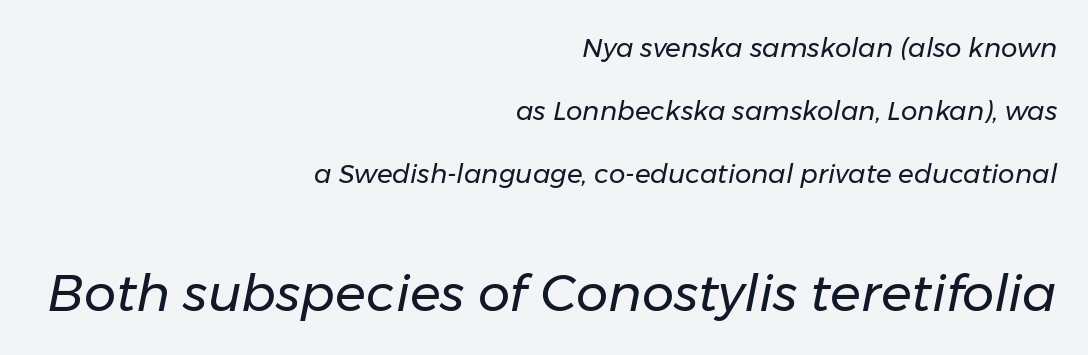
Q: Is the text bold? A: No.
Q: Is the text italic (slanted)? A: Yes, it leans right by about 11 degrees.
Q: Is the text underlined? A: No.
Q: How is the paragraph aligned? A: Right-aligned.
Q: Is the spacing between letters normal or unusually wide? A: Normal.
Q: Is the spacing between lines tight, normal or loose? A: Loose.
Q: Which block of text is set in a larger size, the first (top) or the second (bottom)? A: The second (bottom) one.
Q: Width (condensed, normal, or wide)? A: Normal.
Q: Stroke contrast? A: Low.
Q: x-height? A: Medium.
Q: Monospaced? A: No.
